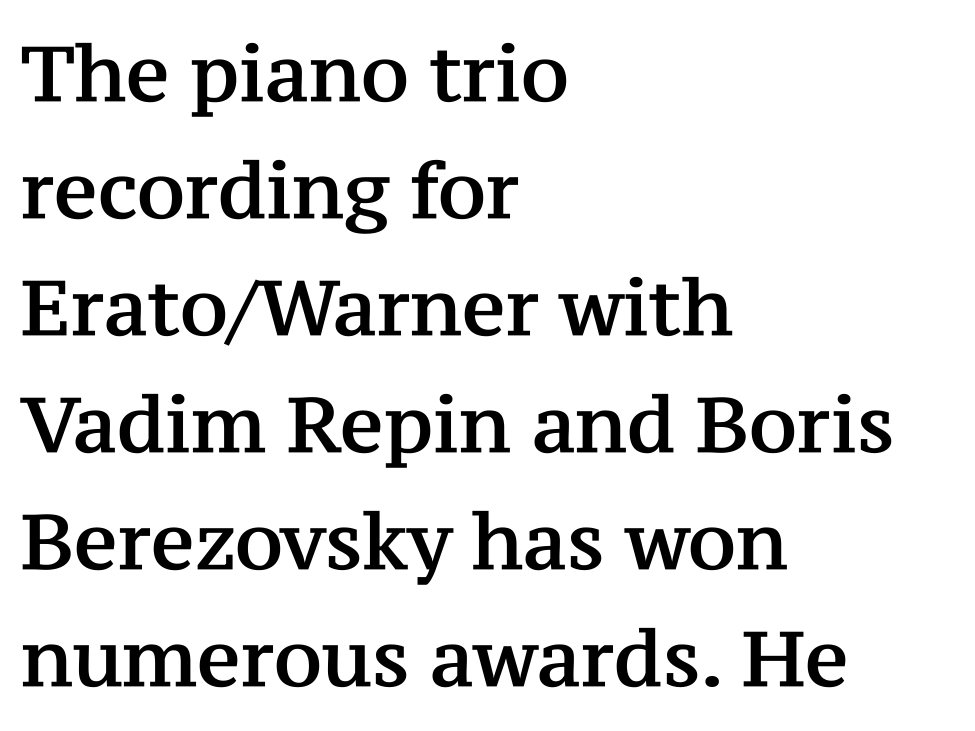
The image shows 77 px serif type, upright; set left-aligned, normal line spacing (1.52x), normal letter spacing, not underlined; medium stroke contrast and a medium x-height.
